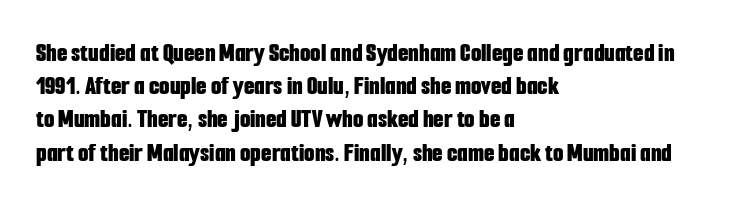
{"italic": "no", "bold": "yes", "underline": "no", "align": "left", "line_spacing_ratio": 1.23, "letter_spacing": "normal", "letter_spacing_em": 0.0, "glyph_px": 27}
